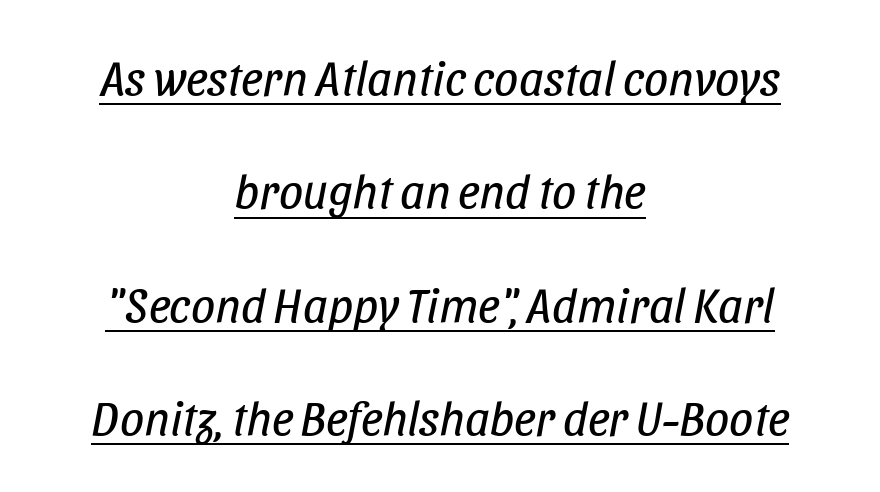
In terms of posture, this sample is oblique. Underlining? Definitely there. What's the leading like? Stretched, with rows far apart. Leftover space on each line is divided equally before and after the words. The letterforms sit shoulder to shoulder at normal distance. Each letter keeps its own natural width here, so spacing adapts to shape.
